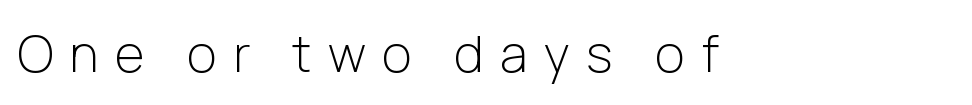
{"serif": "no", "italic": "no", "bold": "no", "weight": "light", "width": "normal", "stroke_contrast": "low", "x_height": "medium", "monospaced": "no", "underline": "no", "align": "left", "letter_spacing": "wide", "letter_spacing_em": 0.32, "glyph_px": 51}
